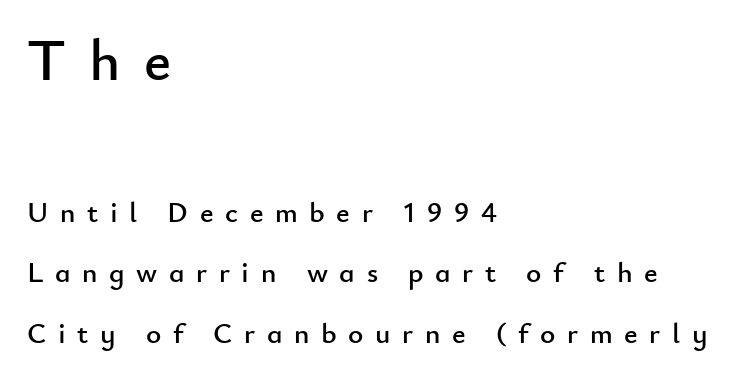
The image shows 58 px sans-serif type, upright; set left-aligned, loose line spacing (2.09x), unusually wide letter spacing (+0.4 em), not underlined; the first (top) block is 2.0x larger; low stroke contrast and a small x-height.
